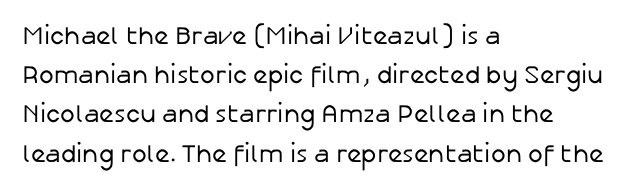
{"italic": "no", "bold": "no", "underline": "no", "align": "left", "line_spacing": "normal", "line_spacing_ratio": 1.57, "letter_spacing": "normal", "letter_spacing_em": 0.0, "glyph_px": 25}
